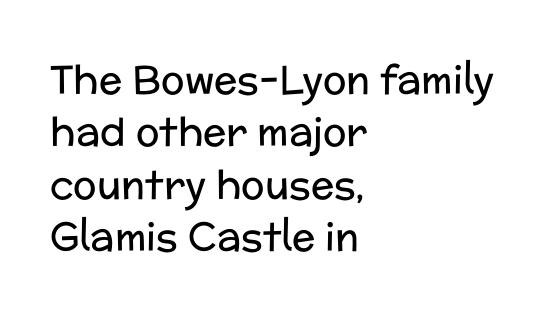
The image shows 39 px regular-weight sans-serif type, upright; set left-aligned, normal line spacing (1.34x), normal letter spacing, not underlined; low stroke contrast and a medium x-height.
